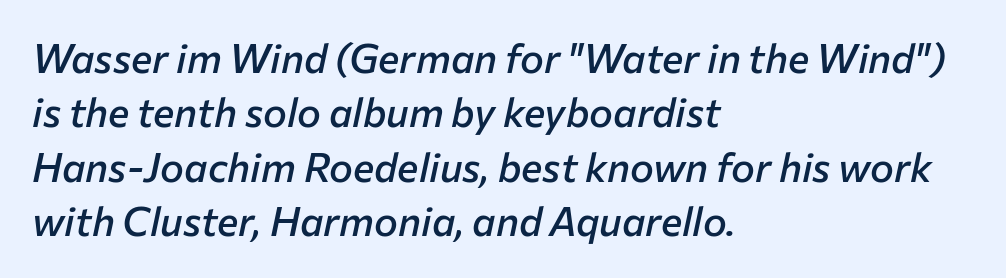
Bare-footed words on every line. Notice how the passage keeps a crisp vertical edge on the left only. The face used here is a semibold: visibly heavier than regular, lighter than bold. Is this a fixed-width face? No — the glyphs have proportional, varying widths. Leading matches the norm, producing a regular column. The tracking reads as untouched default to a designer's eye.
